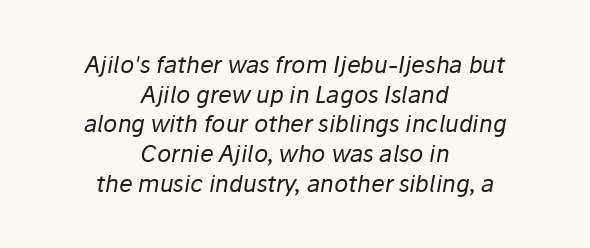
The image shows 23 px text type, italic (leaning right); set centered, normal line spacing (1.29x), normal letter spacing, not underlined.
